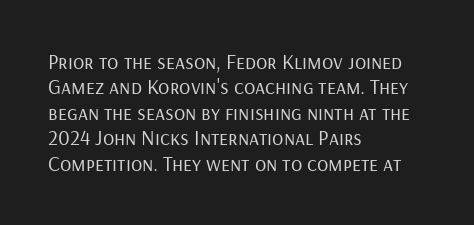
The image shows 21 px text type, upright; set left-aligned, line spacing 1.21x, normal letter spacing, not underlined.
